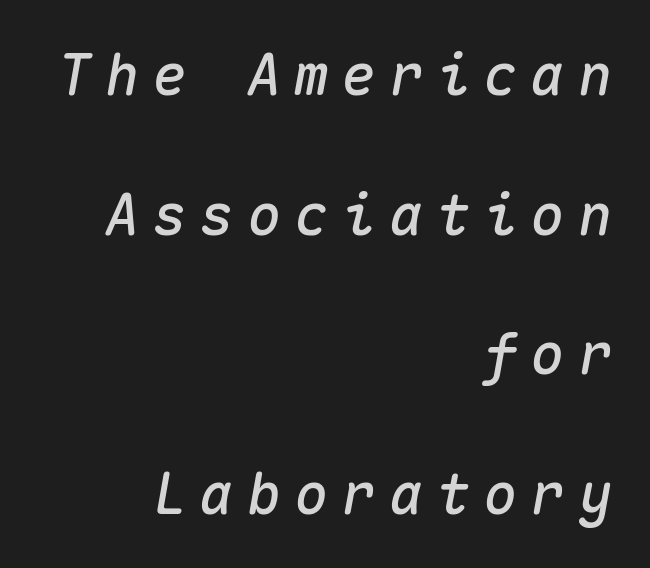
Q: Is the text italic (slanted)? A: Yes, it leans right by about 10 degrees.
Q: Is the text underlined? A: No.
Q: How is the paragraph aligned? A: Right-aligned.
Q: Is the spacing between letters normal or unusually wide? A: Unusually wide.
Q: Is the spacing between lines tight, normal or loose? A: Loose.
Q: Width (condensed, normal, or wide)? A: Normal.
Q: Stroke contrast? A: Medium.
Q: x-height? A: Medium.
Q: Monospaced? A: Yes.
